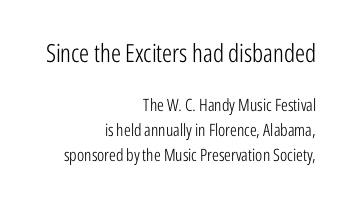
{"italic": "no", "bold": "no", "underline": "no", "align": "right", "line_spacing": "normal", "line_spacing_ratio": 1.45, "letter_spacing": "normal", "letter_spacing_em": 0.0, "larger_block": "first", "size_ratio": 1.47, "glyph_px": 25}
